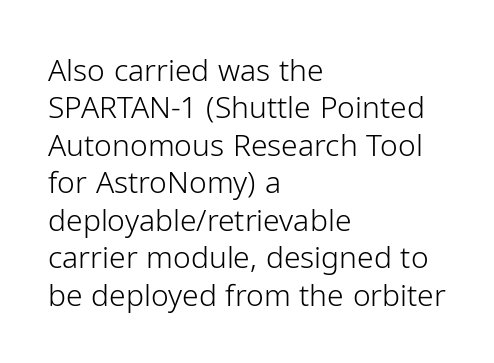
{"serif": "no", "italic": "no", "bold": "no", "weight": "light", "width": "normal", "stroke_contrast": "low", "x_height": "medium", "monospaced": "no", "underline": "no", "align": "left", "line_spacing": "normal", "line_spacing_ratio": 1.25, "letter_spacing": "normal", "letter_spacing_em": 0.0, "glyph_px": 30}
